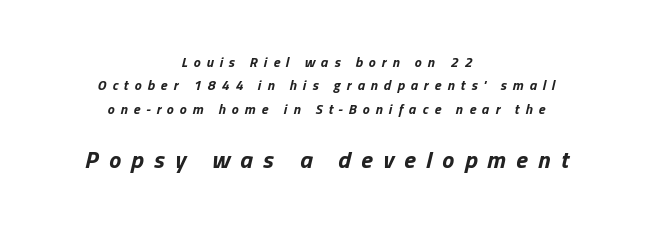
Q: Is the text bold? A: Yes.
Q: Is the text italic (slanted)? A: Yes, it leans right by about 13 degrees.
Q: Is the text underlined? A: No.
Q: How is the paragraph aligned? A: Centered.
Q: Is the spacing between letters normal or unusually wide? A: Unusually wide.
Q: Is the spacing between lines tight, normal or loose? A: Normal.
Q: Which block of text is set in a larger size, the first (top) or the second (bottom)? A: The second (bottom) one.
